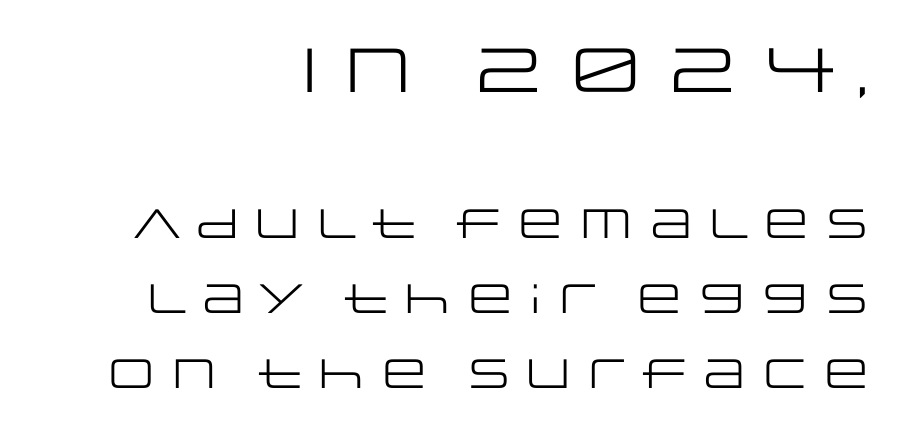
{"serif": "no", "italic": "no", "bold": "no", "weight": "regular", "width": "wide", "stroke_contrast": "low", "x_height": "large", "monospaced": "no", "underline": "no", "align": "right", "line_spacing_ratio": 1.83, "letter_spacing": "normal", "letter_spacing_em": 0.0, "larger_block": "first", "size_ratio": 1.51, "glyph_px": 62}
